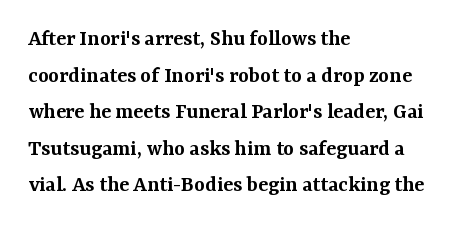
The image shows 23 px text type, upright; set left-aligned, normal line spacing (1.59x), normal letter spacing, not underlined.
